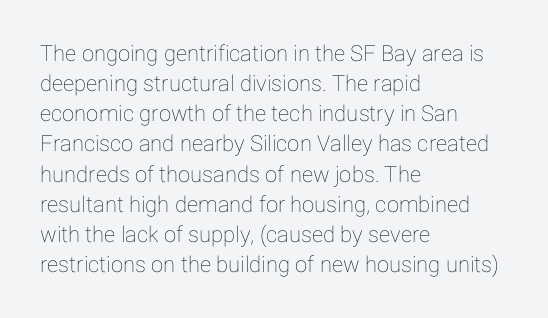
Q: Is the text italic (slanted)? A: No, it is upright.
Q: Is the text underlined? A: No.
Q: How is the paragraph aligned? A: Left-aligned.
Q: Is the spacing between letters normal or unusually wide? A: Normal.
Q: Is the spacing between lines tight, normal or loose? A: Normal.
